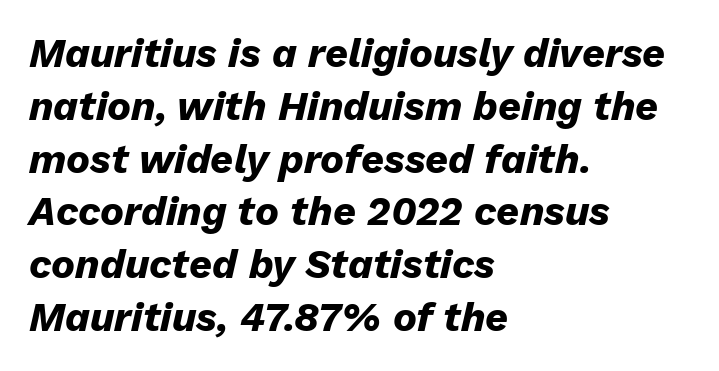
The space between consecutive lines is moderate. The compositor pushed each line to the left boundary. The glyphs have the mass of a bold cut. The typography opts for an oblique posture over an upright one.
